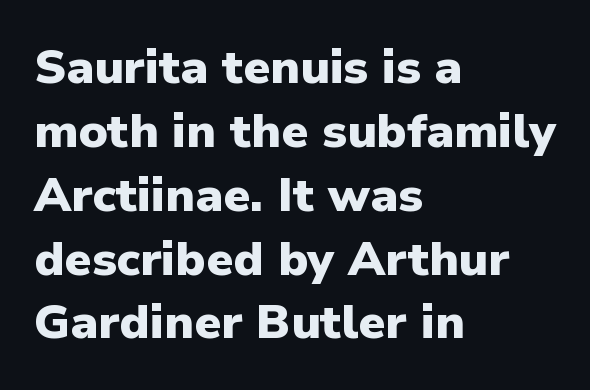
The horizontal fit of the characters is conventional and even. These lines are composed in type without serifs. Emphasis by weight is at full strength: bold. Visually the block forms a straight wall on the left and a jagged coastline on the right.
